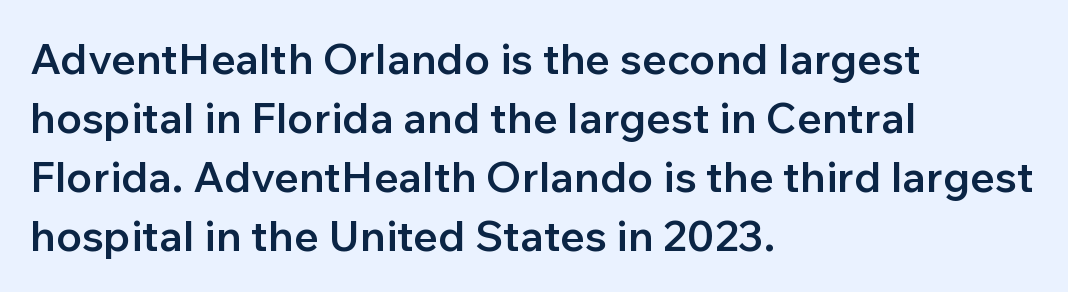
Q: Is the text bold? A: Semi-bold.
Q: Is the text italic (slanted)? A: No, it is upright.
Q: Is the typeface a serif or a sans-serif typeface? A: Sans-serif.
Q: Is the text underlined? A: No.
Q: How is the paragraph aligned? A: Left-aligned.
Q: Is the spacing between letters normal or unusually wide? A: Normal.
Q: Is the spacing between lines tight, normal or loose? A: Normal.
Q: Width (condensed, normal, or wide)? A: Normal.
Q: Stroke contrast? A: Low.
Q: x-height? A: Medium.
Q: Monospaced? A: No.
